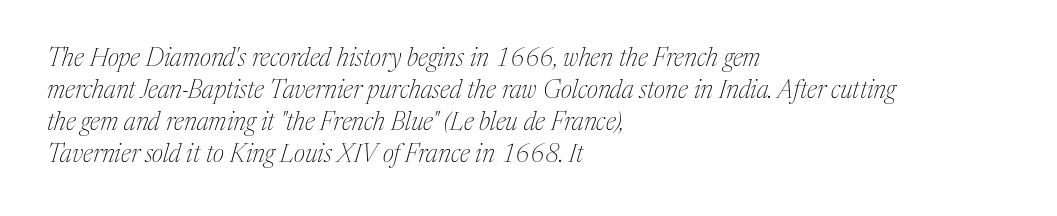
The image shows 25 px text type, italic (leaning right); set left-aligned, normal line spacing (1.28x), normal letter spacing, not underlined.
